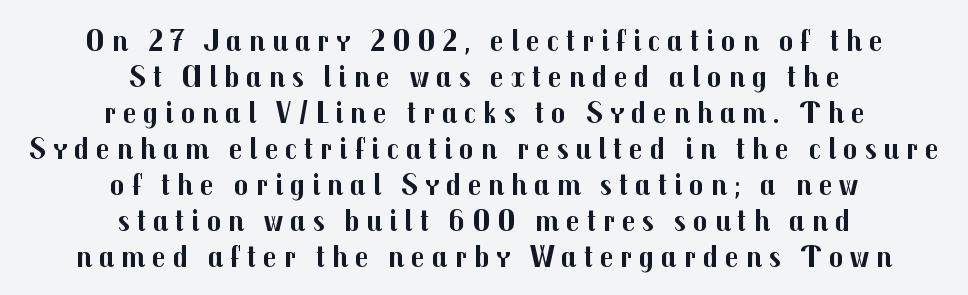
The image shows 30 px bold sans-serif type, upright; set centered, line spacing 1.2x, unusually wide letter spacing (+0.23 em), not underlined; medium stroke contrast and a medium x-height.
